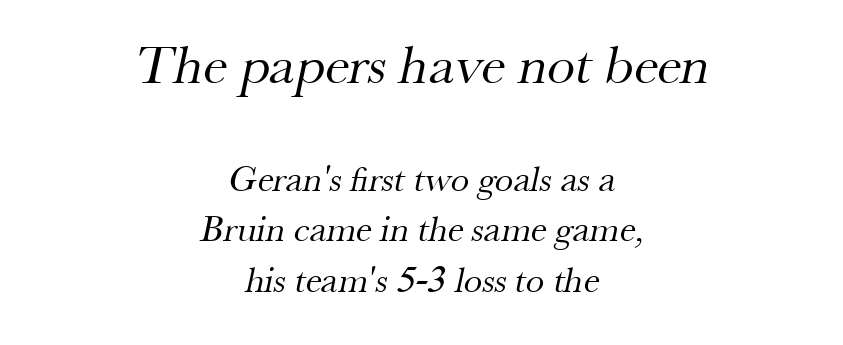
The image shows 56 px regular-weight serif type; set centered, normal line spacing (1.36x), normal letter spacing, not underlined; the first (top) block is 1.51x larger; medium stroke contrast and a small x-height.
